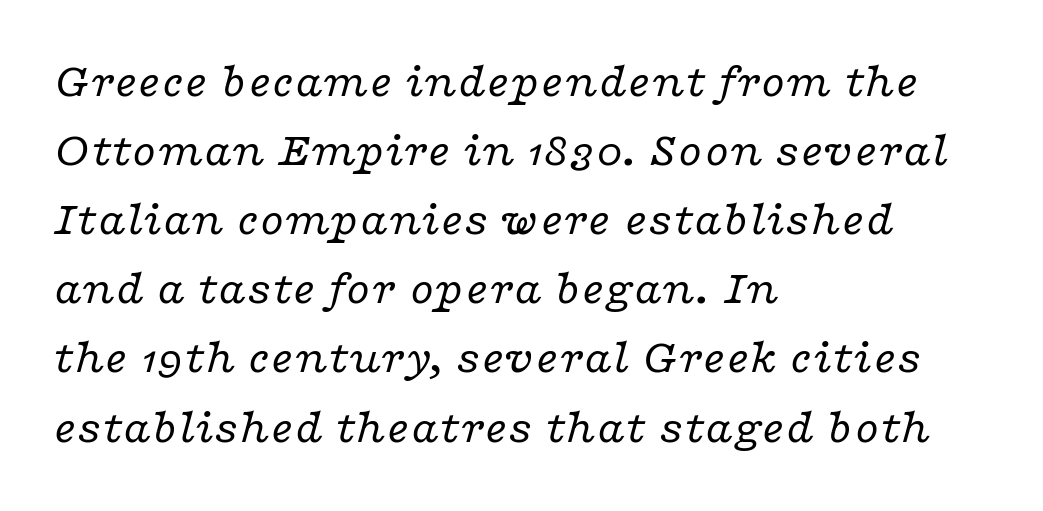
Q: Is the text bold? A: No.
Q: Is the text italic (slanted)? A: Yes, it leans right by about 16 degrees.
Q: Is the typeface a serif or a sans-serif typeface? A: Serif.
Q: Is the text underlined? A: No.
Q: How is the paragraph aligned? A: Left-aligned.
Q: Is the spacing between letters normal or unusually wide? A: Normal.
Q: Is the spacing between lines tight, normal or loose? A: Normal.
Q: Width (condensed, normal, or wide)? A: Wide.
Q: Stroke contrast? A: Low.
Q: x-height? A: Medium.
Q: Monospaced? A: No.
